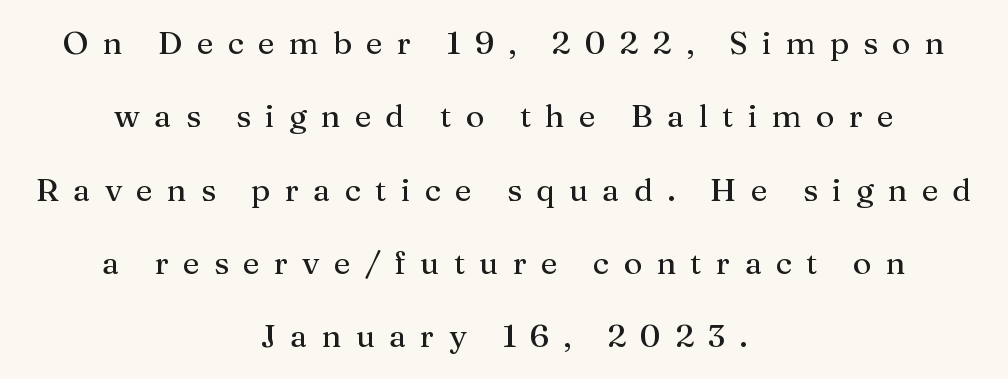
The gaps between neighbouring characters are conspicuously large. Centered paragraph, ragged on both sides. Words float on clear page, feet unadorned. Yep, those are serifs on the letters. This sample trades compactness for vertical openness between lines. The type sits square on the baseline with zero lean.
